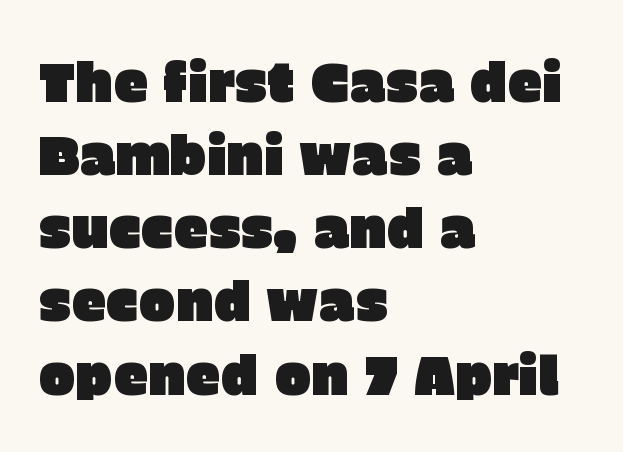
Is this a sans? Yes — the strokes have no serifs. Looks like regular typesetting: each glyph gets only the width it needs. These lines were composed using upright roman letters. Each line starts at the same left margin while the right side varies. The glyphs are unaccompanied by any horizontal stroke below them. Interline gaps are of average width in this sample.
